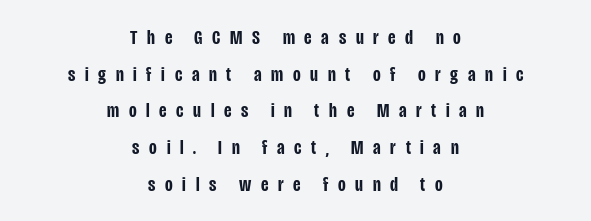
The image shows 21 px text type, upright; set centered, line spacing 1.75x, unusually wide letter spacing (+0.46 em), not underlined.
